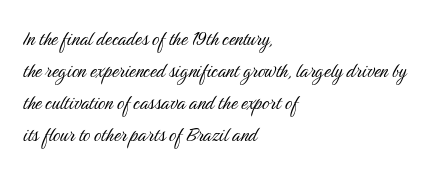
Caption: standard tracking, unaltered. Does the leading feel generous? No, just average. The lines are quadded left. Check the space under the baseline: it is left empty.
